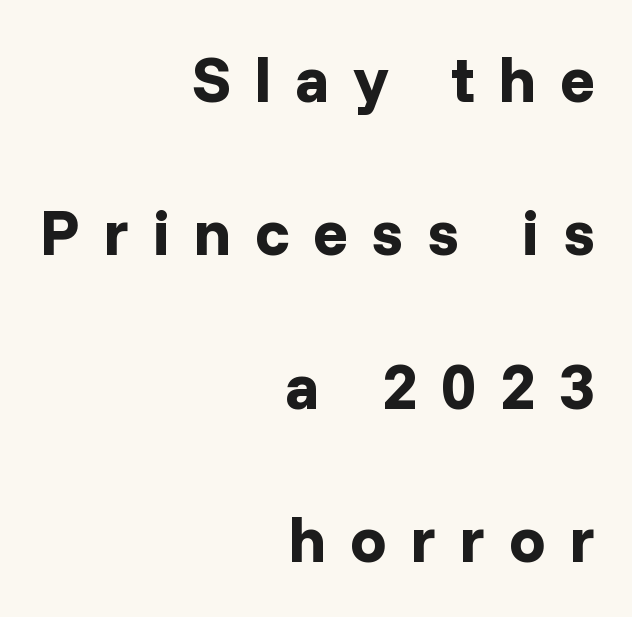
{"serif": "no", "italic": "no", "bold": "yes", "weight": "bold", "width": "normal", "stroke_contrast": "low", "x_height": "medium", "monospaced": "no", "underline": "no", "align": "right", "line_spacing": "loose", "line_spacing_ratio": 2.36, "letter_spacing": "wide", "letter_spacing_em": 0.36, "glyph_px": 65}
